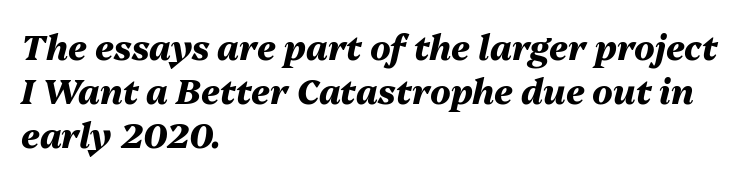
One glance says typical: line gaps are just what's usual. A dark, heavy texture on the line: the type is bold. Is this a fixed-width face? No — the glyphs have proportional, varying widths. The lettering tilts uniformly, giving the passage an italic look. Words appear dense and cohesive because spacing is normal. A student would call this left alignment; a typographer would say flush left, rag right.
